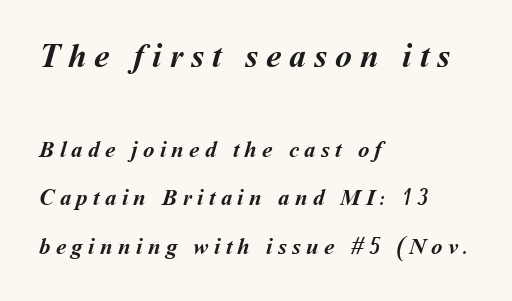
The image shows 34 px semibold type; set left-aligned, loose line spacing (2.11x), unusually wide letter spacing (+0.23 em), not underlined; the first (top) block is 1.48x larger; medium stroke contrast and a medium x-height.
